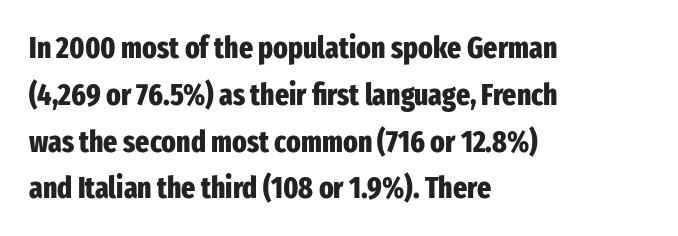
Q: Is the text bold? A: Yes.
Q: Is the text italic (slanted)? A: No, it is upright.
Q: Is the typeface a serif or a sans-serif typeface? A: Sans-serif.
Q: Is the text underlined? A: No.
Q: How is the paragraph aligned? A: Left-aligned.
Q: Is the spacing between letters normal or unusually wide? A: Normal.
Q: Is the spacing between lines tight, normal or loose? A: Normal.
Q: Width (condensed, normal, or wide)? A: Condensed.
Q: Stroke contrast? A: Low.
Q: x-height? A: Medium.
Q: Monospaced? A: No.
